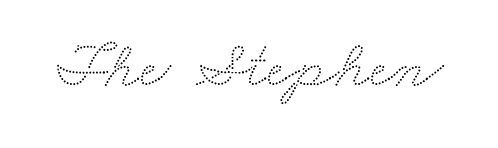
This rendering features lettering with no underline. These lines keep a tight, regular rhythm from letter to letter. Character widths vary here, with narrow letters taking less room than wide ones.
